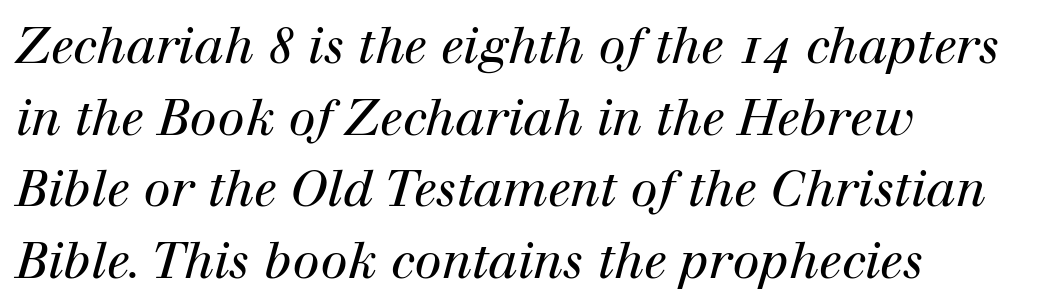
The image shows 49 px regular-weight serif type, italic (leaning right); set left-aligned, normal line spacing (1.46x), normal letter spacing, not underlined; high stroke contrast and a medium x-height.
